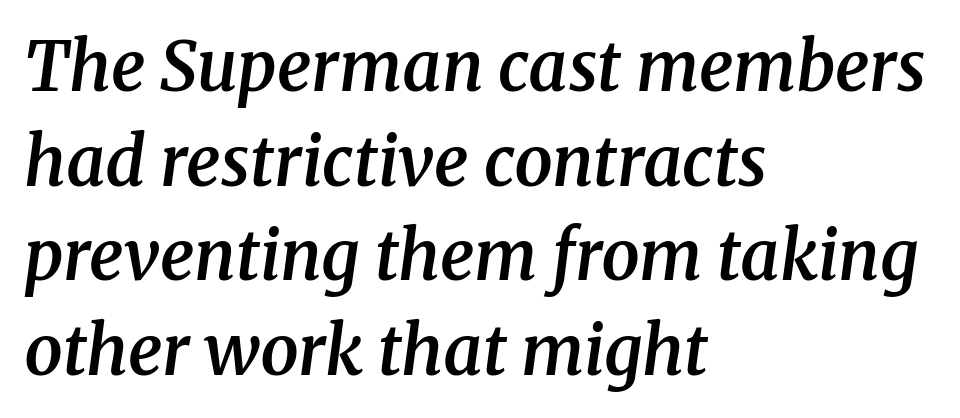
{"serif": "yes", "italic": "yes", "lean": "right", "slant_degrees": 8, "bold": "semi", "weight": "semibold", "width": "normal", "stroke_contrast": "medium", "x_height": "medium", "monospaced": "no", "underline": "no", "align": "left", "line_spacing": "normal", "line_spacing_ratio": 1.39, "letter_spacing": "normal", "letter_spacing_em": 0.0, "glyph_px": 68}
